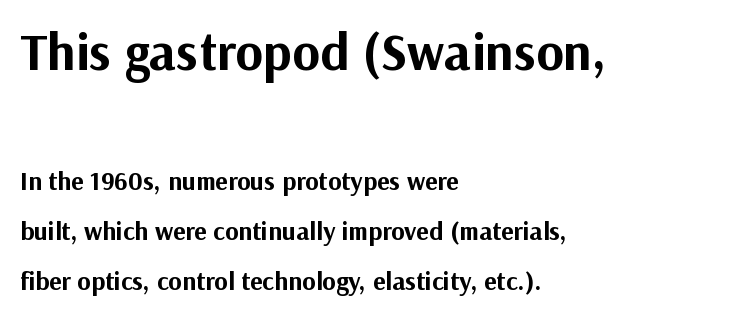
{"serif": "no", "italic": "no", "bold": "yes", "weight": "bold", "width": "normal", "stroke_contrast": "medium", "x_height": "medium", "monospaced": "no", "underline": "no", "align": "left", "line_spacing": "loose", "line_spacing_ratio": 1.93, "letter_spacing": "normal", "letter_spacing_em": 0.0, "larger_block": "first", "size_ratio": 2.04, "glyph_px": 53}
